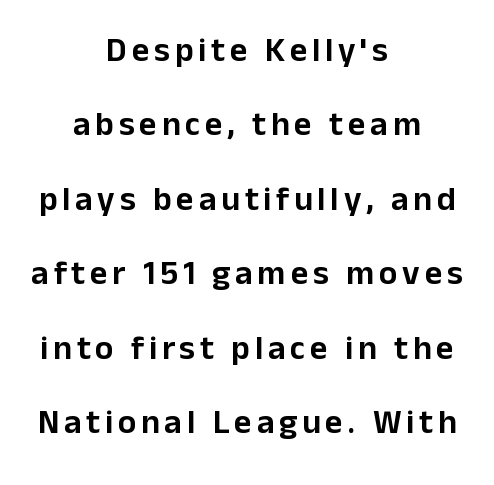
Varying glyph widths throughout — classic text-font behaviour. Nope, not italic — everything's standing straight. Plain, unruled lines of type. The setting favours the middle, as headings and verse often do.
